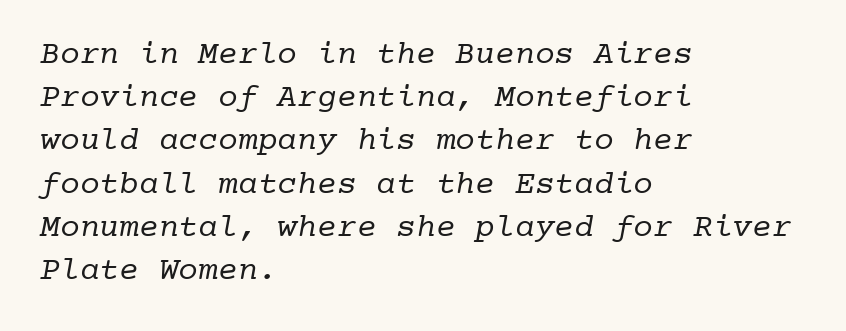
{"serif": "yes", "bold": "no", "weight": "regular", "width": "normal", "stroke_contrast": "low", "x_height": "medium", "monospaced": "yes", "underline": "no", "align": "left", "line_spacing": "normal", "line_spacing_ratio": 1.31, "letter_spacing": "normal", "letter_spacing_em": 0.0, "glyph_px": 33}
